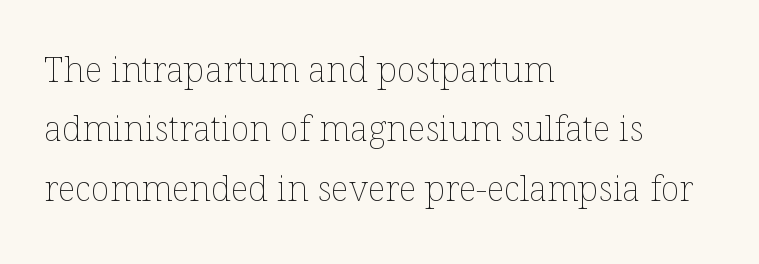
The image shows 35 px thin type, upright; set left-aligned, normal line spacing (1.7x), normal letter spacing, not underlined; low stroke contrast and a medium x-height.
